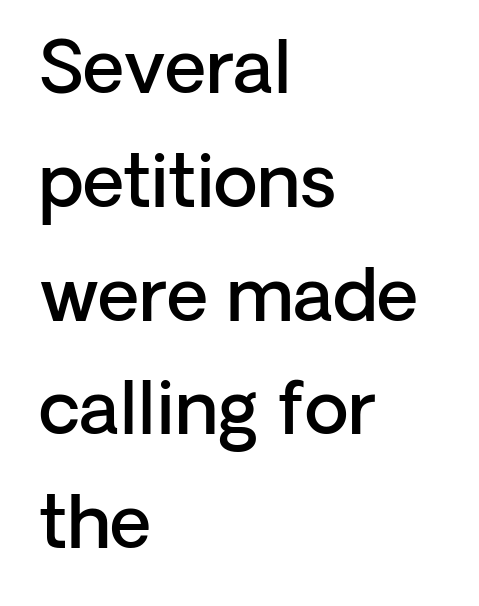
Q: Is the text bold? A: Semi-bold.
Q: Is the text italic (slanted)? A: No, it is upright.
Q: Is the typeface a serif or a sans-serif typeface? A: Sans-serif.
Q: Is the text underlined? A: No.
Q: How is the paragraph aligned? A: Left-aligned.
Q: Is the spacing between letters normal or unusually wide? A: Normal.
Q: Is the spacing between lines tight, normal or loose? A: Normal.
Q: Width (condensed, normal, or wide)? A: Normal.
Q: Stroke contrast? A: Low.
Q: x-height? A: Medium.
Q: Monospaced? A: No.
